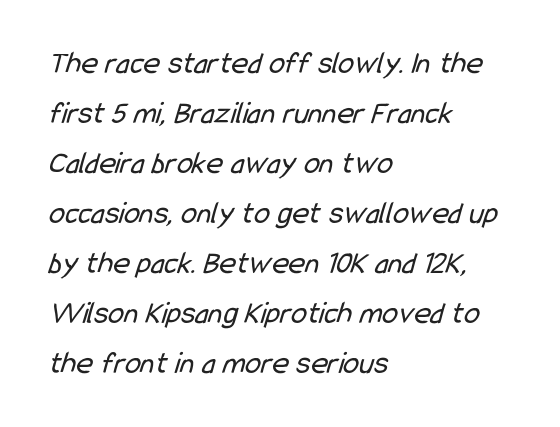
Quick note: underline off. Each stroke keeps to a modest, everyday thickness or less. Do the characters align in a grid? No, the font is proportional. Where is the straight margin? On the left. Vertical spacing — default. Look at the tracking — it's just the regular setting, nothing added.
